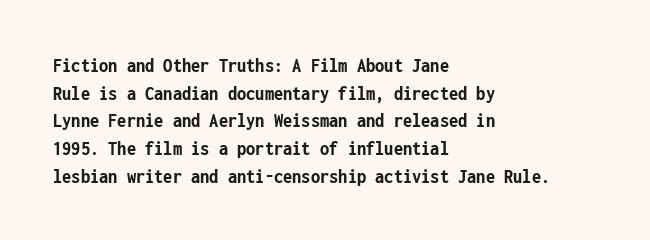
The image shows 21 px bold type, upright; set left-aligned, normal line spacing (1.32x), normal letter spacing, not underlined.
